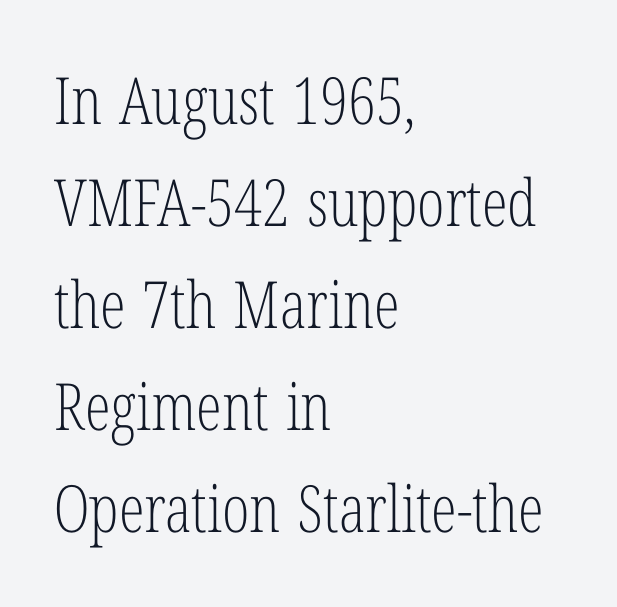
{"serif": "yes", "italic": "no", "bold": "no", "weight": "light", "width": "condensed", "stroke_contrast": "low", "x_height": "medium", "monospaced": "no", "underline": "no", "align": "left", "line_spacing": "normal", "line_spacing_ratio": 1.57, "letter_spacing": "normal", "letter_spacing_em": 0.0, "glyph_px": 65}
